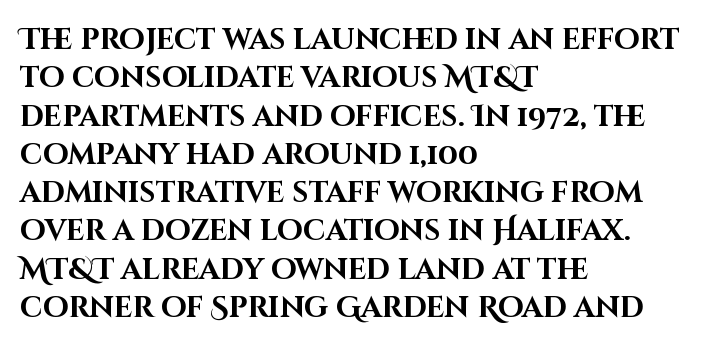
The image shows 29 px bold sans-serif type, upright; set left-aligned, normal line spacing (1.32x), normal letter spacing, not underlined; high stroke contrast and a large x-height.
